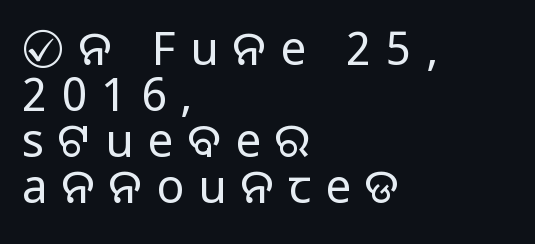
The image shows 46 px regular-weight sans-serif type, upright; set left-aligned, tight line spacing (1.0x), unusually wide letter spacing (+0.31 em), not underlined; low stroke contrast and a large x-height.
